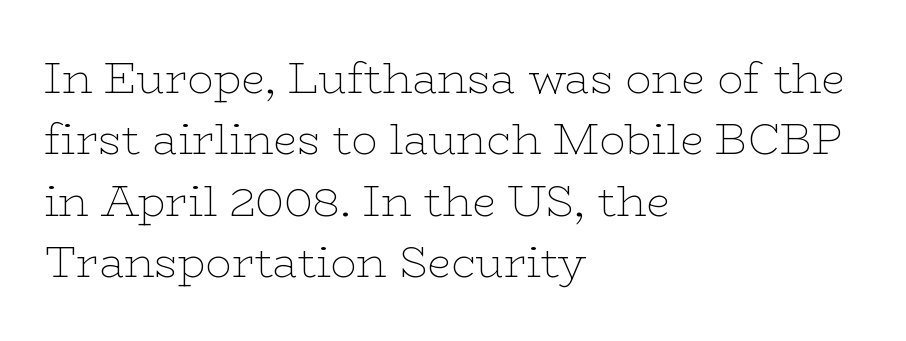
{"serif": "yes", "italic": "no", "bold": "no", "weight": "thin", "width": "wide", "stroke_contrast": "low", "x_height": "medium", "monospaced": "no", "underline": "no", "align": "left", "line_spacing": "normal", "line_spacing_ratio": 1.43, "letter_spacing": "normal", "letter_spacing_em": 0.0, "glyph_px": 43}
